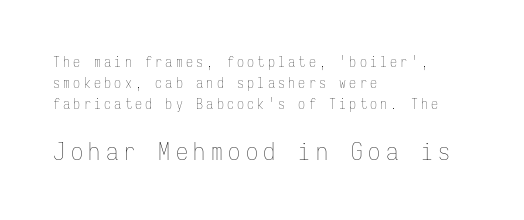
Display-style spreading of the glyphs; the letterfit is very open. Only glyphs here, with clear space below each row. Vertical stems look standard width or narrower in stroke. It's the straight-up-and-down kind of type.
